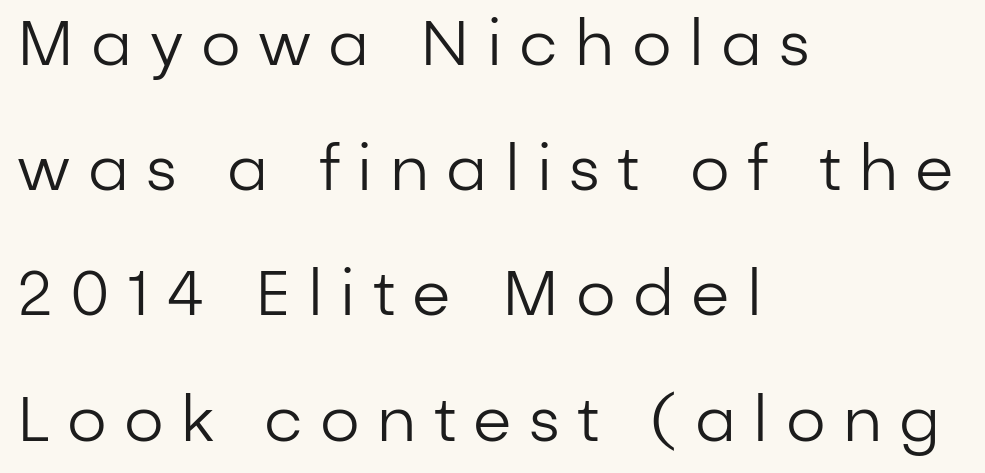
{"serif": "no", "italic": "no", "bold": "no", "weight": "regular", "width": "normal", "stroke_contrast": "low", "x_height": "medium", "monospaced": "no", "underline": "no", "align": "left", "line_spacing": "loose", "line_spacing_ratio": 2.02, "letter_spacing": "wide", "letter_spacing_em": 0.28, "glyph_px": 62}
